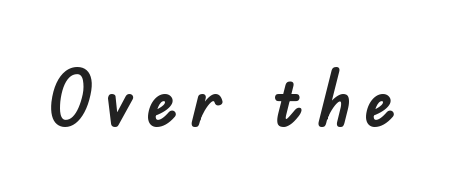
The image shows 78 px sans-serif type; set not underlined; low stroke contrast and a small x-height.
